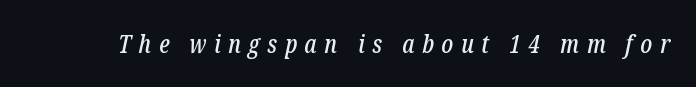
Looking at the ascenders, they clearly lean. A clean baseline with only descenders dipping below it. Each word looks stretched out because of the extra space between its letters.
